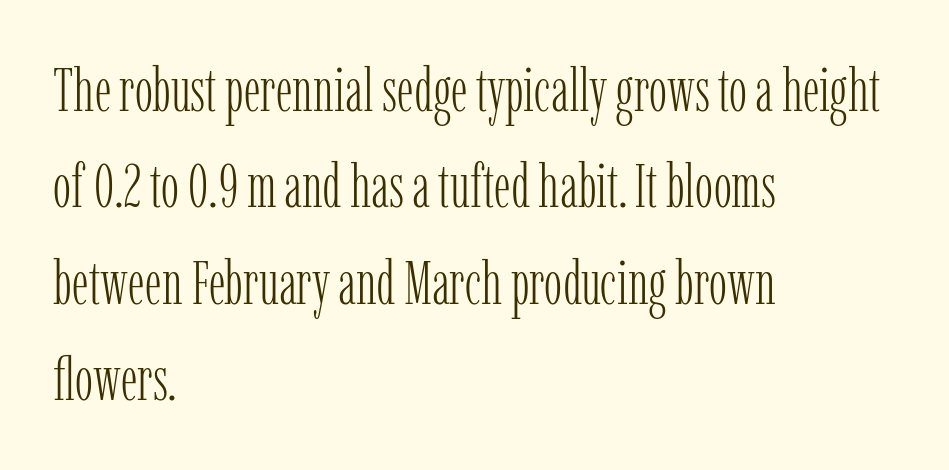
Q: Is the text bold? A: No.
Q: Is the text italic (slanted)? A: No, it is upright.
Q: Is the typeface a serif or a sans-serif typeface? A: Serif.
Q: Is the text underlined? A: No.
Q: How is the paragraph aligned? A: Left-aligned.
Q: Is the spacing between letters normal or unusually wide? A: Normal.
Q: Is the spacing between lines tight, normal or loose? A: Normal.
Q: Width (condensed, normal, or wide)? A: Condensed.
Q: Stroke contrast? A: Low.
Q: x-height? A: Medium.
Q: Monospaced? A: No.
